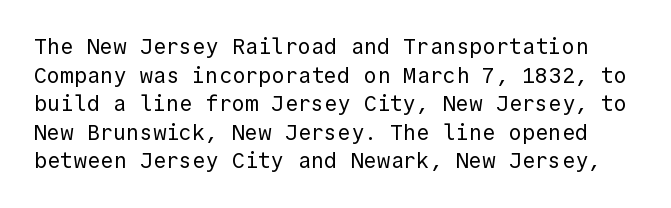
The image shows 22 px text type, upright; set normal line spacing (1.3x), normal letter spacing, not underlined.
